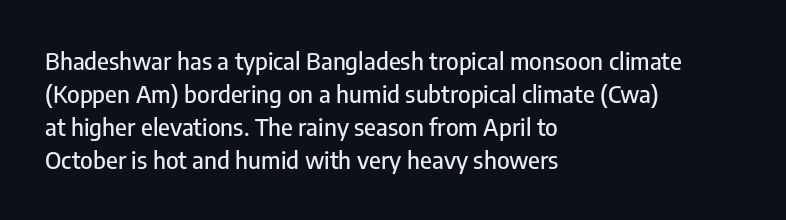
The type sits square on the baseline with zero lean. Students, observe: this is what conventionally led text looks like. Notice how the passage keeps a crisp vertical edge on the left only. Lines of text with bare space underneath.
